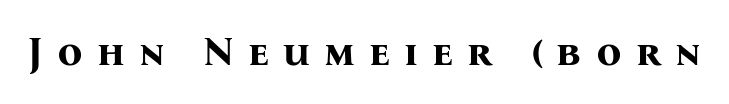
Typographic density is high because the face is bold. A typesetter would call this proportional, since set widths differ per character. Type style note: has serifs. The line texture is sparse and dotted thanks to wide tracking. Ascenders rise straight up at ninety degrees.
